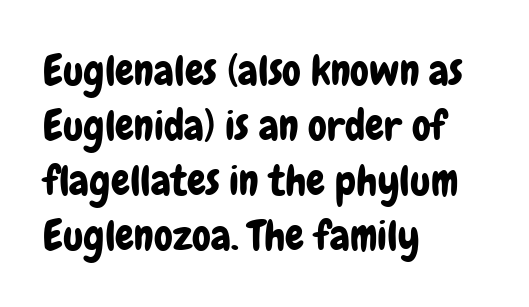
The image shows 42 px condensed sans-serif type, upright; set left-aligned, normal line spacing (1.31x), normal letter spacing, not underlined; low stroke contrast and a medium x-height.
